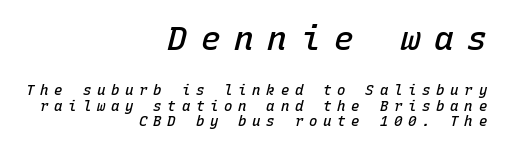
The image shows 33 px semibold type, italic (leaning right), monospaced; set right-aligned, tight line spacing (1.11x), unusually wide letter spacing (+0.41 em), not underlined; the first (top) block is 2.36x larger; low stroke contrast and a medium x-height.
